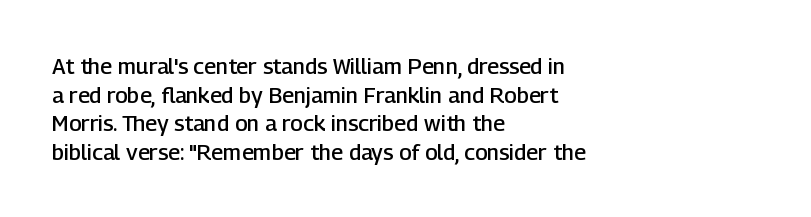
Between one letter and the next there's only the usual sliver of space. Firm but not heavy-handed strokes: this text is semibold. No italicization has been applied; the sample stays upright. Each line starts at the same left margin while the right side varies. Notice how descenders clear the ascenders below comfortably — that's standard leading.
